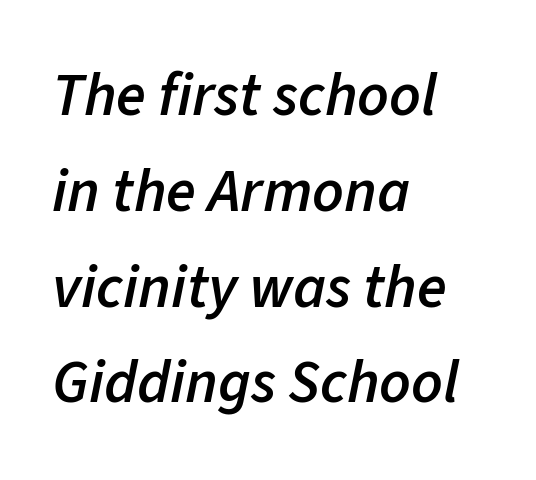
{"italic": "yes", "lean": "right", "slant_degrees": 11, "bold": "semi", "weight": "semibold", "width": "normal", "stroke_contrast": "low", "x_height": "medium", "monospaced": "no", "underline": "no", "align": "left", "line_spacing": "normal", "line_spacing_ratio": 1.57, "letter_spacing": "normal", "letter_spacing_em": 0.0, "glyph_px": 61}
